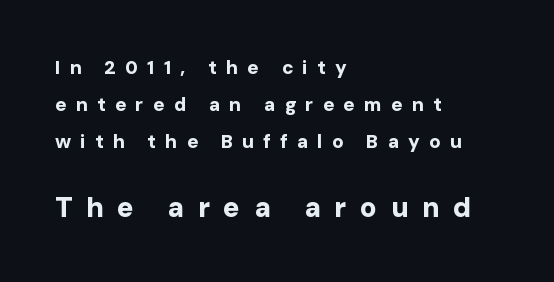
Casual observation: everything's shoved over to the left. The horizontal fit of the characters is loose and conspicuously gappy. Beneath every word, the page is bare. The designer dialed line spacing up above the default.
